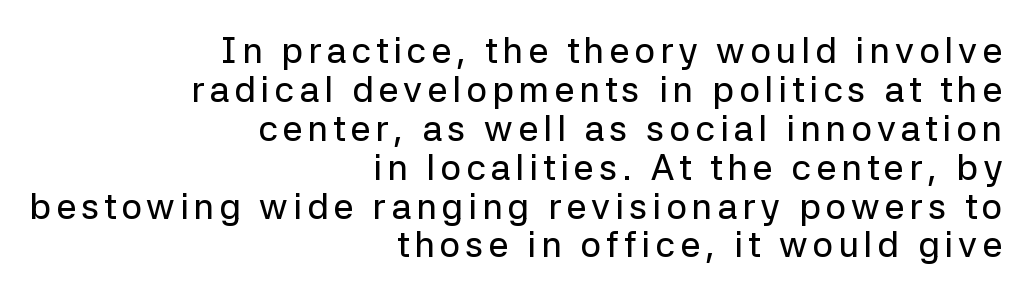
Rendered with straight, roman letterforms. Here the designer chose a conventional face with non-uniform glyph widths. The designer went with a sans here, leaving each stem footless. Rows of type sit shoulder to shoulder in the vertical direction.
